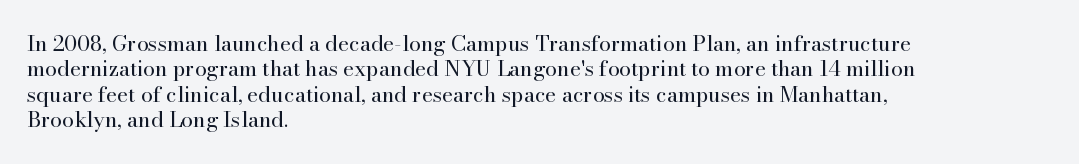
The image shows 21 px text type, upright; set left-aligned, line spacing 1.21x, normal letter spacing, not underlined.
